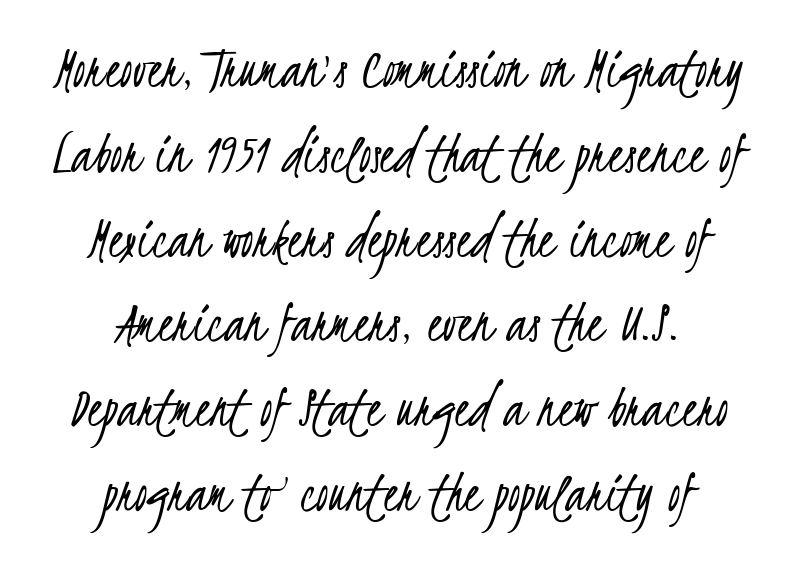
Glyph-to-glyph distance matches everyday printed text. Note the varied advance widths — an 'i' is clearly narrower than an 'm'. The passage shown is not underscored anywhere. The face used here is a sans, in the tradition of grotesques and geometrics. The weight would be labelled regular, book, light, or lighter still.
